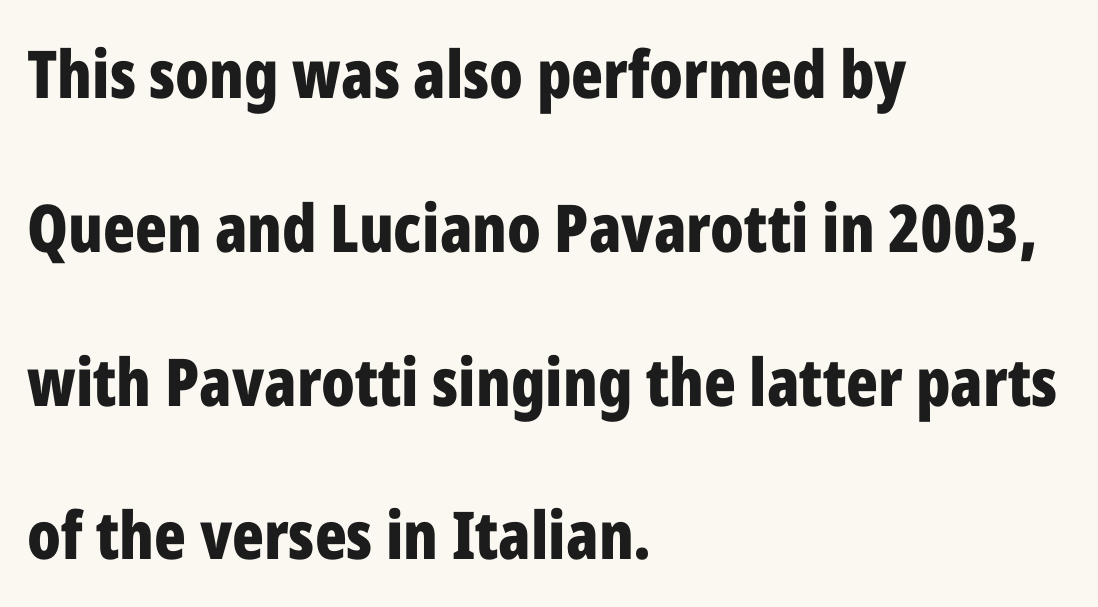
The image shows 66 px bold, condensed sans-serif type, upright; set left-aligned, loose line spacing (2.33x), normal letter spacing, not underlined; low stroke contrast and a medium x-height.
